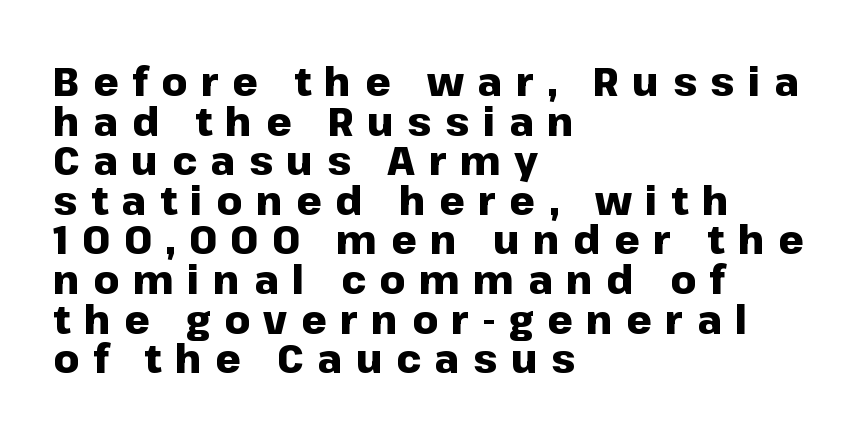
You could barely slide anything between these rows. Compared with a centered layout, this one pins lines to the left instead. The passage shown is typed in a proportional face where columns would drift. What kind of face is this? One without serifs — a sans.
